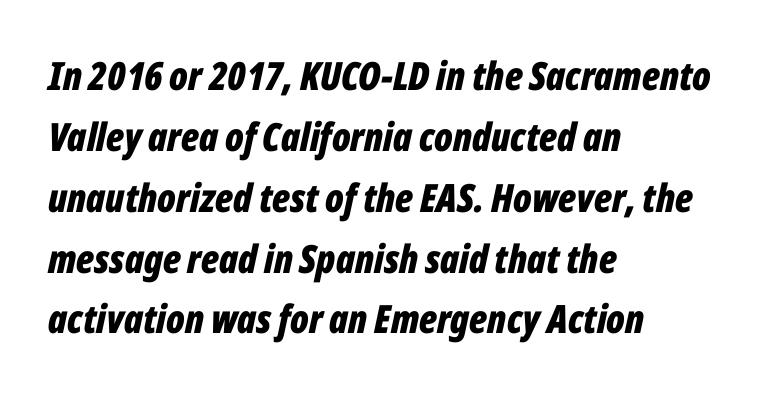
The image shows 39 px bold, condensed type, italic (leaning right); set left-aligned, normal line spacing (1.56x), normal letter spacing, not underlined; low stroke contrast and a medium x-height.
